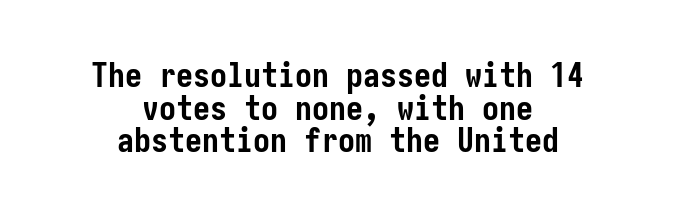
Q: Is the text bold? A: Yes.
Q: Is the text italic (slanted)? A: No, it is upright.
Q: Is the typeface a serif or a sans-serif typeface? A: Sans-serif.
Q: Is the text underlined? A: No.
Q: How is the paragraph aligned? A: Centered.
Q: Is the spacing between letters normal or unusually wide? A: Normal.
Q: Is the spacing between lines tight, normal or loose? A: Tight.
Q: Width (condensed, normal, or wide)? A: Condensed.
Q: Stroke contrast? A: Low.
Q: x-height? A: Medium.
